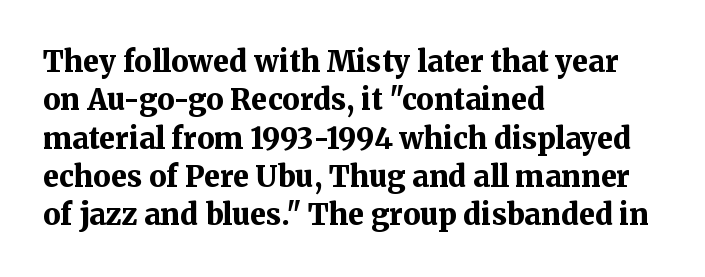
The rendering uses a bold face; every stroke is thick and dark. Every row of glyphs begins at an identical x-position on the left. These lines are rendered in a variable-pitch font. The block of text has a typical density, with ordinary space between rows. The letters stand upright; this is a roman face.
